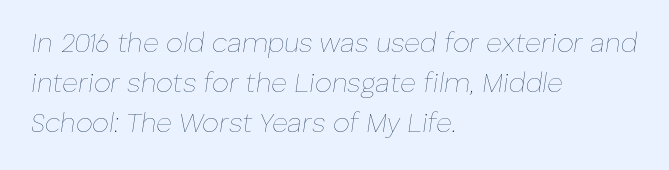
Line starts are locked; line ends wander. A quiet, ordinary-to-light weight characterises the typeface. Observe the lean: these are italic letterforms. The type is set solid horizontally, with unmodified tracking. Students, observe: this is what conventionally led text looks like.
